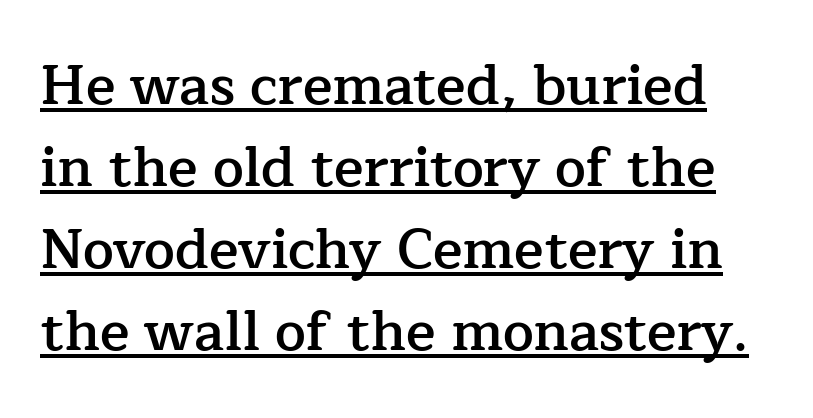
{"serif": "yes", "italic": "no", "bold": "semi", "weight": "semibold", "width": "normal", "stroke_contrast": "low", "x_height": "medium", "monospaced": "no", "underline": "yes", "line_spacing": "normal", "line_spacing_ratio": 1.49, "letter_spacing": "normal", "letter_spacing_em": 0.0, "glyph_px": 55}
